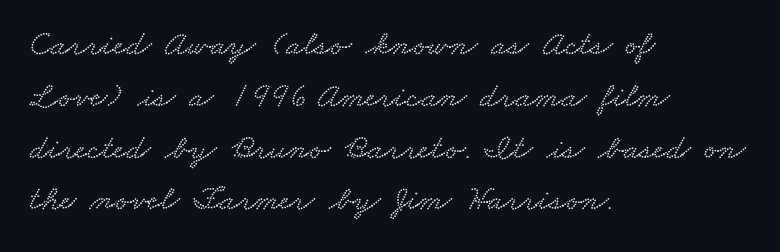
Q: Is the text underlined? A: No.
Q: How is the paragraph aligned? A: Left-aligned.
Q: Is the spacing between letters normal or unusually wide? A: Normal.
Q: Is the spacing between lines tight, normal or loose? A: Normal.
Q: Width (condensed, normal, or wide)? A: Wide.
Q: Stroke contrast? A: Low.
Q: x-height? A: Small.
Q: Monospaced? A: No.
